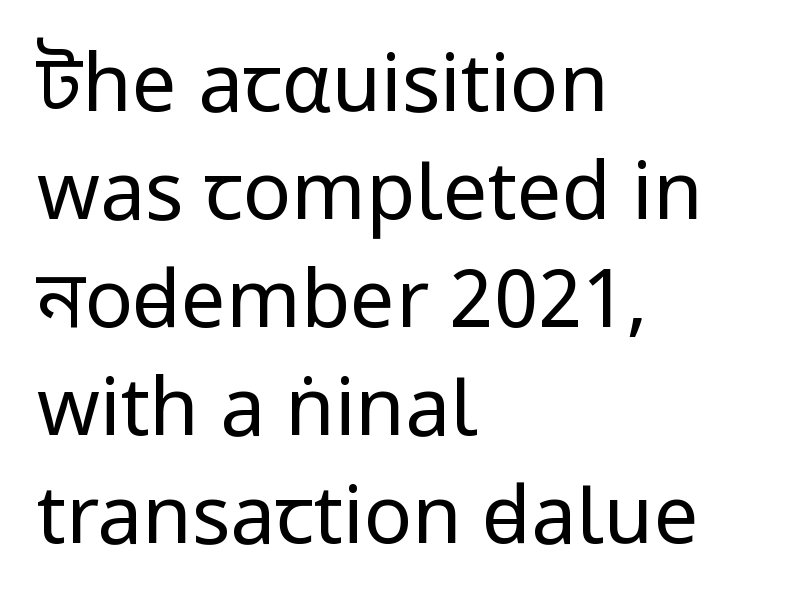
The image shows 80 px regular-weight, condensed sans-serif type, upright; set left-aligned, normal line spacing (1.35x), normal letter spacing, not underlined; low stroke contrast and a large x-height.
